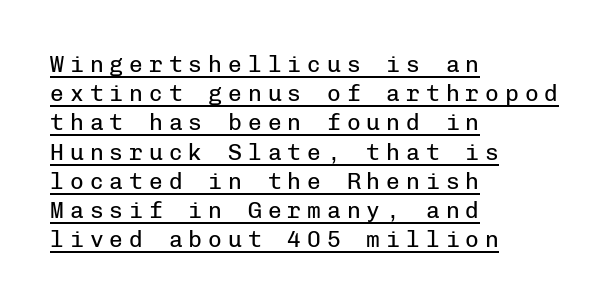
{"italic": "no", "bold": "no", "underline": "yes", "align": "left", "line_spacing": "normal", "line_spacing_ratio": 1.27, "letter_spacing": "wide", "letter_spacing_em": 0.26, "glyph_px": 23}
